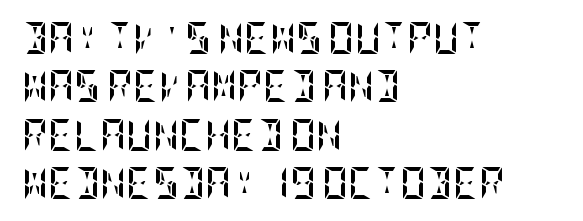
What stands out about the letter spacing? Nothing — it is the standard amount. A classic flush-left, rag-right setting is used for this passage. You'd pick this weight for a headline — it's a proper bold. Check the space under the baseline: it is left empty. Ascenders rise straight up at ninety degrees.
